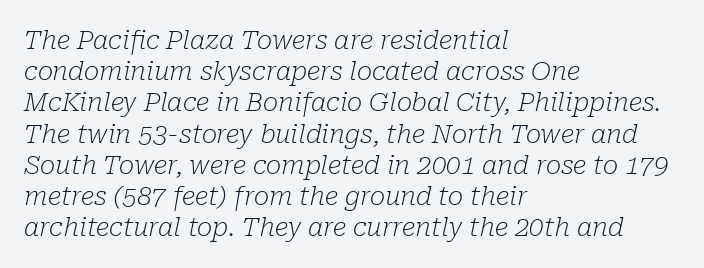
The image shows 26 px text type, italic (leaning right); set left-aligned, line spacing 1.2x, normal letter spacing, not underlined.
